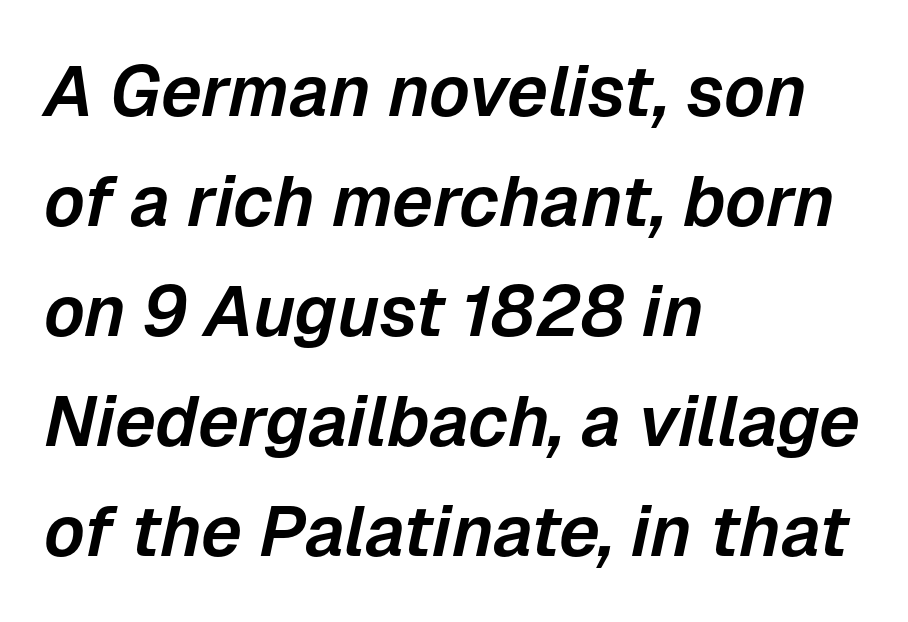
No word sits above an underline. Proportional: the letters do not fall into vertical columns. One glance says typical: line gaps are just what's usual. These lines were composed using italics. No extra tracking has been applied to these lines. Short and long lines alike share a common starting point at left.
